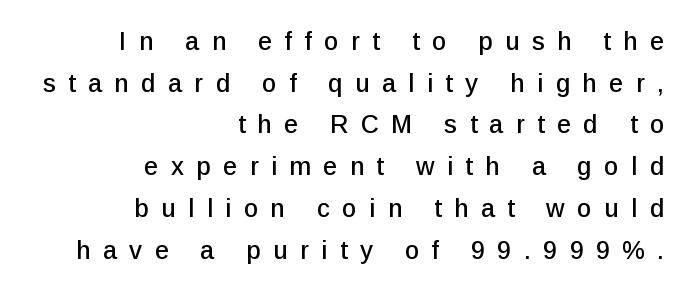
The rendering inserts visible extra space after every character. What's the leading like? Ordinary, nothing unusual. Decoration check: the copy has no underline. Horizontally, the lines are justified to the trailing edge only. It's the straight-up-and-down kind of type.
